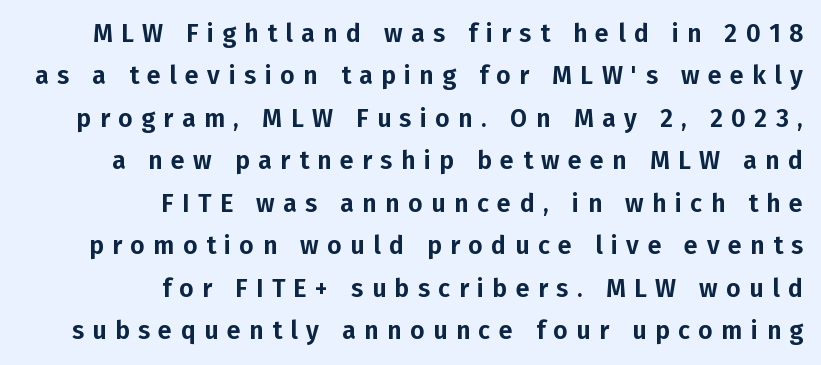
Q: Is the text italic (slanted)? A: No, it is upright.
Q: Is the text underlined? A: No.
Q: How is the paragraph aligned? A: Right-aligned.
Q: Is the spacing between letters normal or unusually wide? A: Unusually wide.
Q: Is the spacing between lines tight, normal or loose? A: Normal.
